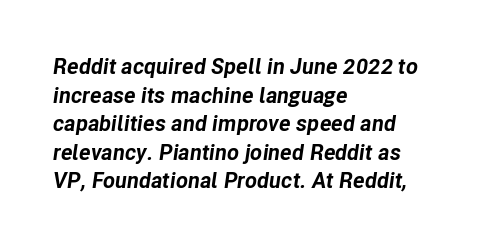
Is there much room between lines? A standard amount, neither cramped nor airy. Anything drawn beneath the words? Only blank space. Slant detected: the letters are inclined. No extra tracking has been applied to these lines.
